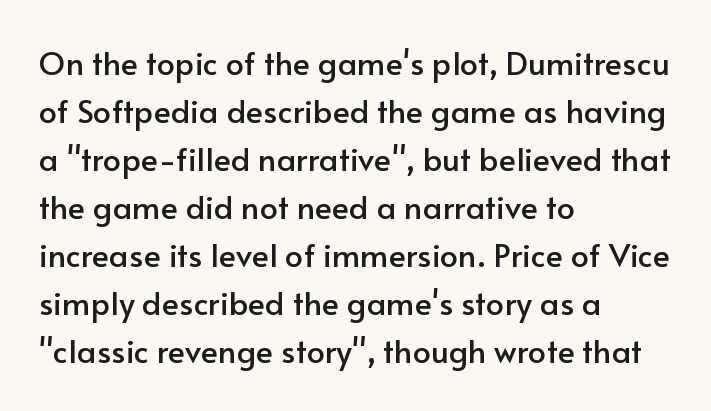
The image shows 32 px sans-serif type, upright; set left-aligned, normal line spacing (1.5x), normal letter spacing, not underlined; low stroke contrast and a small x-height.
